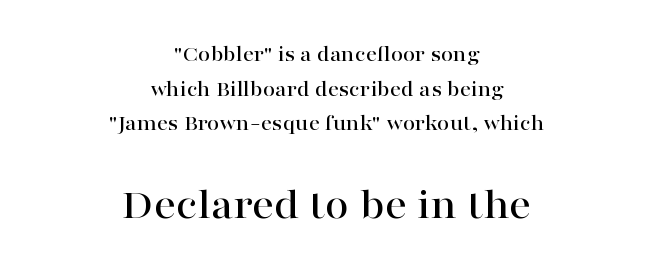
The lettering holds an erect, upright posture throughout. The passage shown is typed in a proportional face where columns would drift. Note: smaller setting up top, larger setting below. Words float on clear page, feet unadorned. Between one letter and the next there's only the usual sliver of space. The lines in this sample share a center point and differ in where they start and stop.
